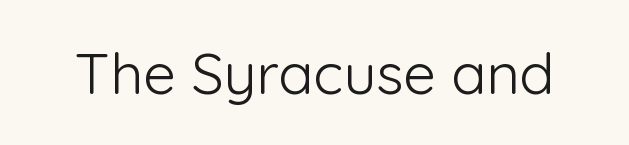
{"serif": "no", "italic": "no", "bold": "no", "weight": "light", "width": "normal", "stroke_contrast": "low", "x_height": "medium", "monospaced": "no", "underline": "no", "letter_spacing": "normal", "letter_spacing_em": 0.0, "glyph_px": 58}
